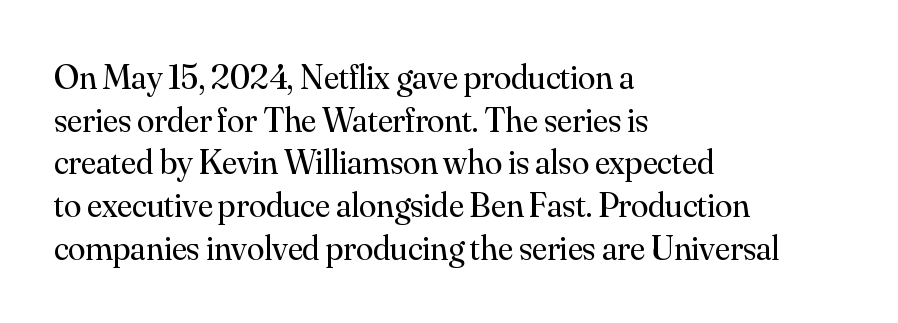
{"serif": "yes", "italic": "no", "bold": "no", "weight": "regular", "width": "normal", "stroke_contrast": "medium", "x_height": "small", "monospaced": "no", "underline": "no", "align": "left", "line_spacing_ratio": 1.22, "letter_spacing": "normal", "letter_spacing_em": 0.0, "glyph_px": 35}
